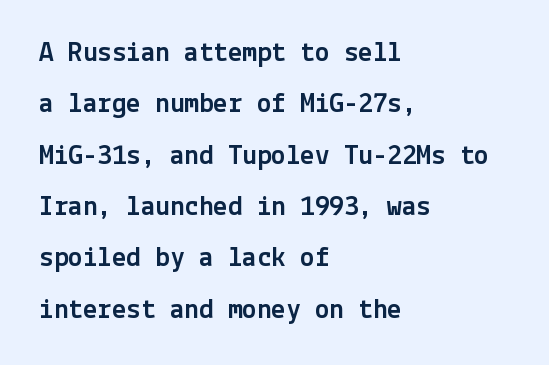
Q: Is the text italic (slanted)? A: No, it is upright.
Q: Is the typeface a serif or a sans-serif typeface? A: Sans-serif.
Q: Is the text underlined? A: No.
Q: How is the paragraph aligned? A: Left-aligned.
Q: Is the spacing between letters normal or unusually wide? A: Normal.
Q: Width (condensed, normal, or wide)? A: Normal.
Q: x-height? A: Medium.
